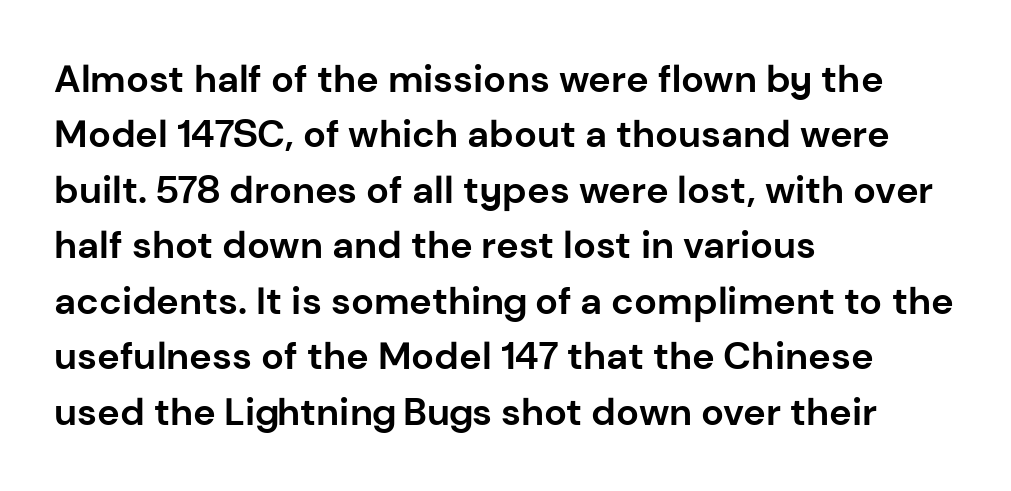
Q: Is the text bold? A: Yes.
Q: Is the text italic (slanted)? A: No, it is upright.
Q: Is the typeface a serif or a sans-serif typeface? A: Sans-serif.
Q: Is the text underlined? A: No.
Q: How is the paragraph aligned? A: Left-aligned.
Q: Is the spacing between letters normal or unusually wide? A: Normal.
Q: Is the spacing between lines tight, normal or loose? A: Normal.
Q: Width (condensed, normal, or wide)? A: Normal.
Q: Stroke contrast? A: Low.
Q: x-height? A: Medium.
Q: Monospaced? A: No.
